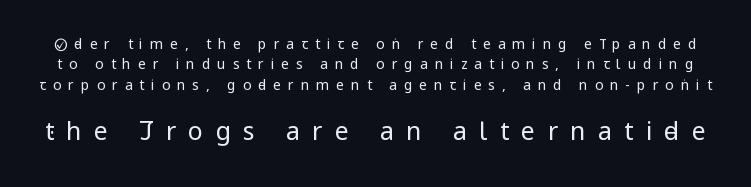
{"italic": "no", "bold": "no", "underline": "no", "line_spacing": "normal", "line_spacing_ratio": 1.45, "letter_spacing": "wide", "letter_spacing_em": 0.49, "larger_block": "second", "size_ratio": 1.79, "glyph_px": 25}
